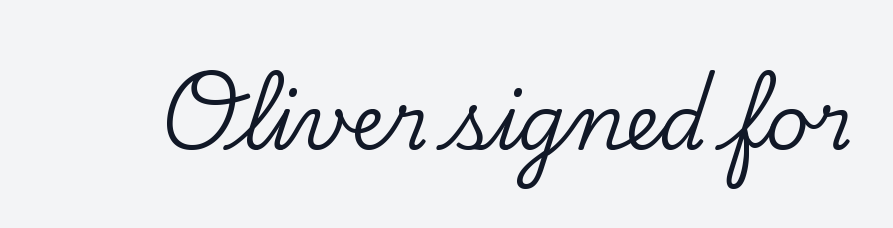
Q: Is the text italic (slanted)? A: Yes.
Q: Is the typeface a serif or a sans-serif typeface? A: Serif.
Q: Is the text underlined? A: No.
Q: Is the spacing between letters normal or unusually wide? A: Normal.
Q: Width (condensed, normal, or wide)? A: Normal.
Q: Stroke contrast? A: Low.
Q: x-height? A: Small.
Q: Monospaced? A: No.
